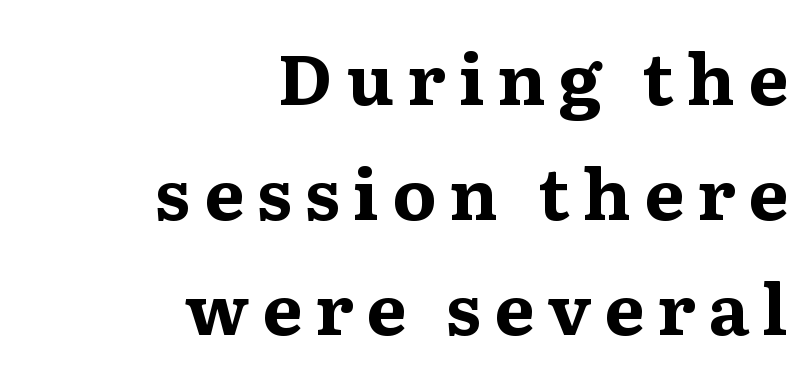
The image shows 71 px bold, wide serif type, upright; set right-aligned, normal line spacing (1.62x), not underlined; medium stroke contrast and a medium x-height.
